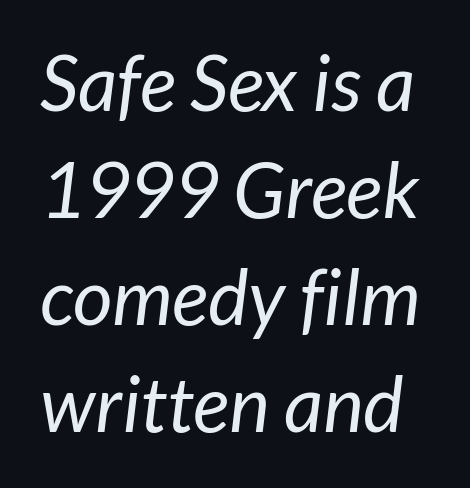
The image shows 77 px regular-weight sans-serif type; set normal line spacing (1.39x), normal letter spacing, not underlined; low stroke contrast and a medium x-height.
